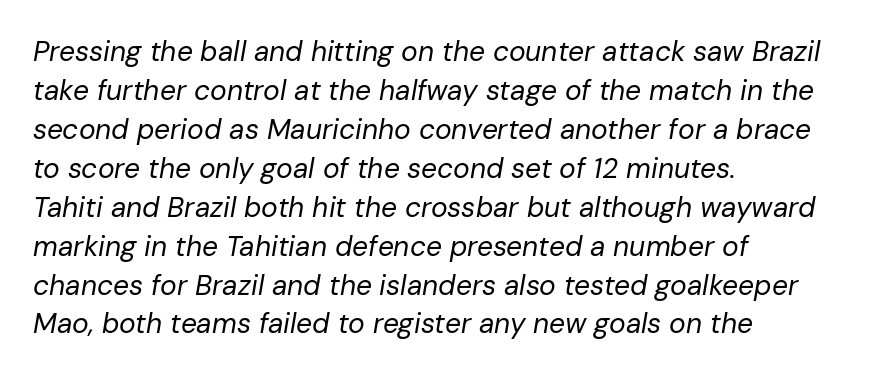
Q: Is the text bold? A: No.
Q: Is the text italic (slanted)? A: Yes, it leans right by about 10 degrees.
Q: Is the text underlined? A: No.
Q: How is the paragraph aligned? A: Left-aligned.
Q: Is the spacing between letters normal or unusually wide? A: Normal.
Q: Is the spacing between lines tight, normal or loose? A: Normal.
Q: Width (condensed, normal, or wide)? A: Normal.
Q: Stroke contrast? A: Low.
Q: x-height? A: Medium.
Q: Monospaced? A: No.
